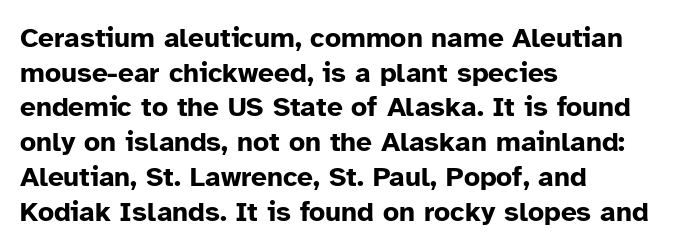
Q: Is the text bold? A: Yes.
Q: Is the text italic (slanted)? A: No, it is upright.
Q: Is the typeface a serif or a sans-serif typeface? A: Sans-serif.
Q: Is the text underlined? A: No.
Q: How is the paragraph aligned? A: Left-aligned.
Q: Is the spacing between letters normal or unusually wide? A: Normal.
Q: Width (condensed, normal, or wide)? A: Normal.
Q: Stroke contrast? A: Low.
Q: x-height? A: Medium.
Q: Monospaced? A: No.
